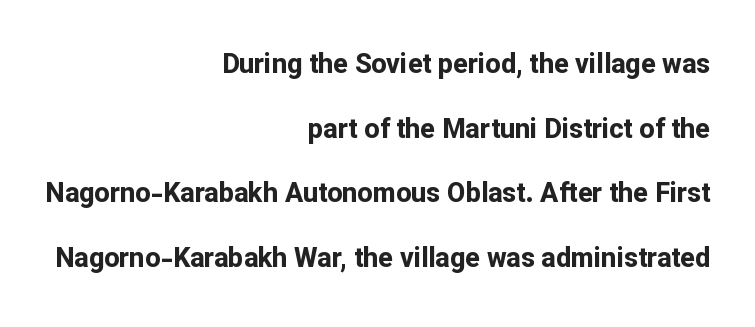
Whoever set this chose breathing room over compactness in the vertical rhythm. Strong, thick strokes mark this as bold type. This sample is right-justified, so line beginnings fall wherever the words allow. Unlike italic type, these characters show no tilt at all. Look at the tracking — it's just the regular setting, nothing added. The area under the type is left untouched.
